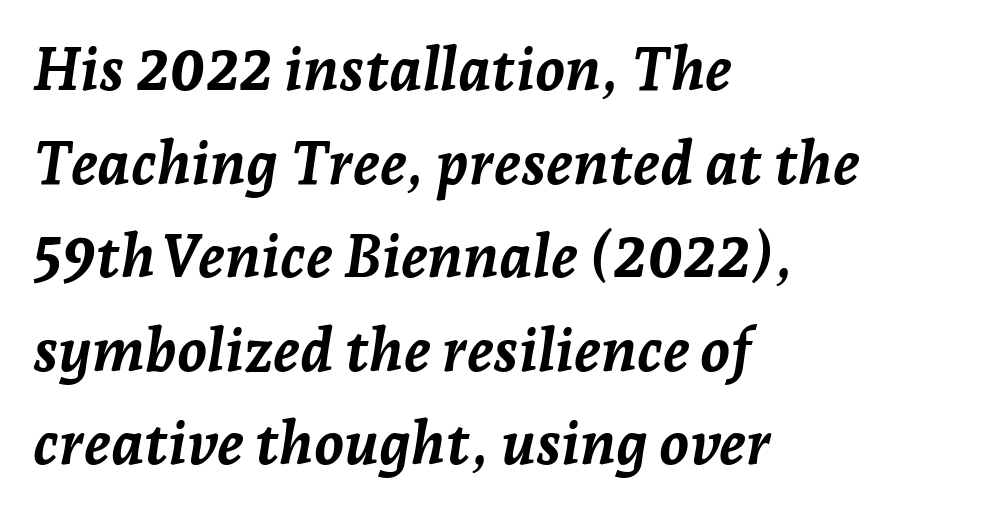
The image shows 60 px semibold type, italic (leaning right); set left-aligned, normal line spacing (1.56x), normal letter spacing, not underlined; low stroke contrast and a medium x-height.
